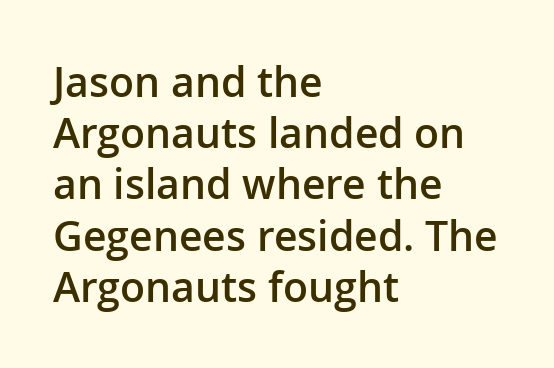
The image shows 41 px semibold sans-serif type, upright; set left-aligned, normal line spacing (1.25x), normal letter spacing, not underlined; low stroke contrast and a medium x-height.
